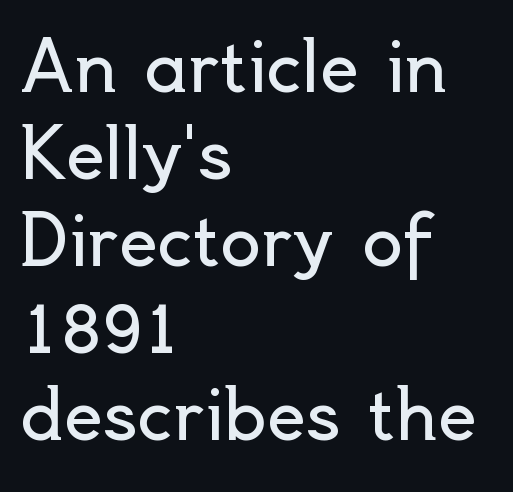
{"serif": "no", "italic": "no", "bold": "no", "weight": "regular", "width": "normal", "x_height": "small", "monospaced": "no", "underline": "no", "align": "left", "line_spacing": "normal", "line_spacing_ratio": 1.28, "letter_spacing": "normal", "letter_spacing_em": 0.0, "glyph_px": 68}
